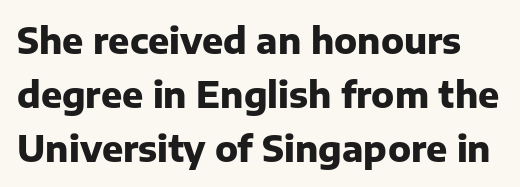
{"serif": "no", "italic": "no", "bold": "yes", "weight": "heavy", "width": "normal", "stroke_contrast": "low", "x_height": "medium", "monospaced": "no", "underline": "no", "line_spacing": "normal", "line_spacing_ratio": 1.54, "letter_spacing": "normal", "letter_spacing_em": 0.0, "glyph_px": 35}
